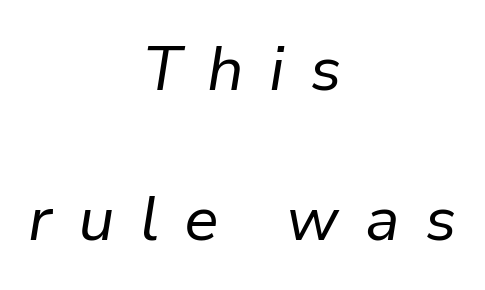
Q: Is the text bold? A: No.
Q: Is the text italic (slanted)? A: Yes, it leans right by about 9 degrees.
Q: Is the text underlined? A: No.
Q: How is the paragraph aligned? A: Centered.
Q: Is the spacing between letters normal or unusually wide? A: Unusually wide.
Q: Is the spacing between lines tight, normal or loose? A: Loose.
Q: Width (condensed, normal, or wide)? A: Normal.
Q: Stroke contrast? A: Low.
Q: x-height? A: Medium.
Q: Monospaced? A: No.
